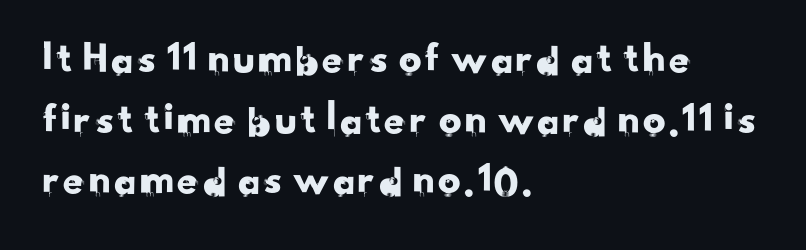
Q: Is the typeface a serif or a sans-serif typeface? A: Sans-serif.
Q: Is the text underlined? A: No.
Q: How is the paragraph aligned? A: Left-aligned.
Q: Is the spacing between letters normal or unusually wide? A: Normal.
Q: Is the spacing between lines tight, normal or loose? A: Normal.
Q: Width (condensed, normal, or wide)? A: Normal.
Q: Stroke contrast? A: Low.
Q: x-height? A: Small.
Q: Monospaced? A: No.
